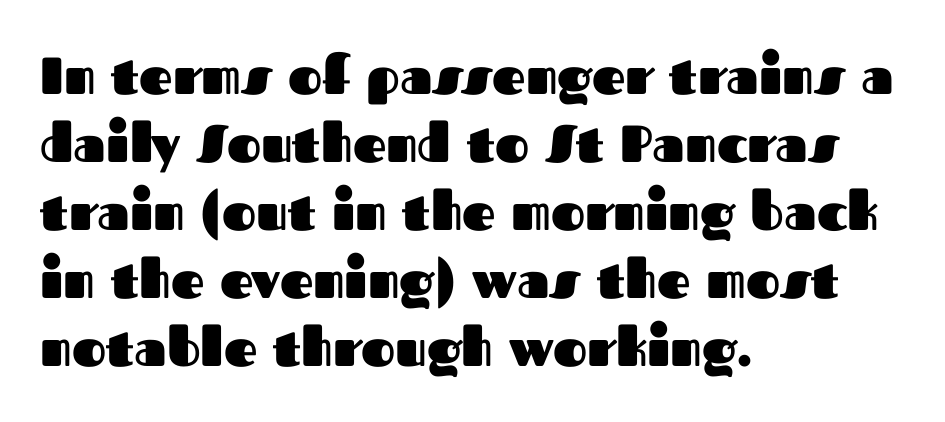
{"serif": "no", "italic": "no", "bold": "yes", "weight": "heavy", "width": "normal", "stroke_contrast": "medium", "x_height": "medium", "monospaced": "no", "underline": "no", "align": "left", "line_spacing": "normal", "line_spacing_ratio": 1.31, "letter_spacing": "normal", "letter_spacing_em": 0.0, "glyph_px": 52}
